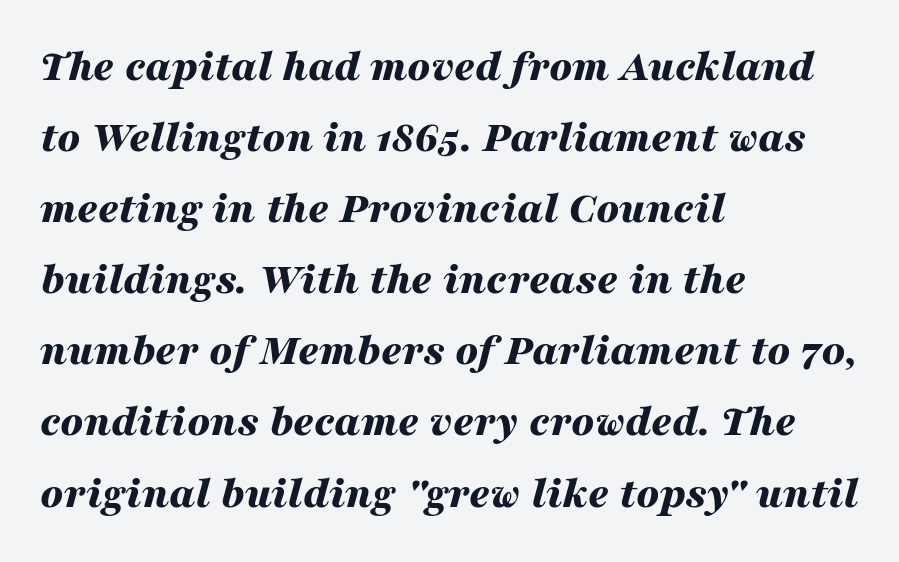
Tall strokes in this sample are angled rather than plumb. Honestly, the row spacing looks completely unremarkable. Decoration check: the copy has no underline. The lines in this sample share a left origin and differ only in where they stop. You could not count columns in this text — the font is proportionally spaced. Stroke thickness is high; the sample reads as a true bold.
